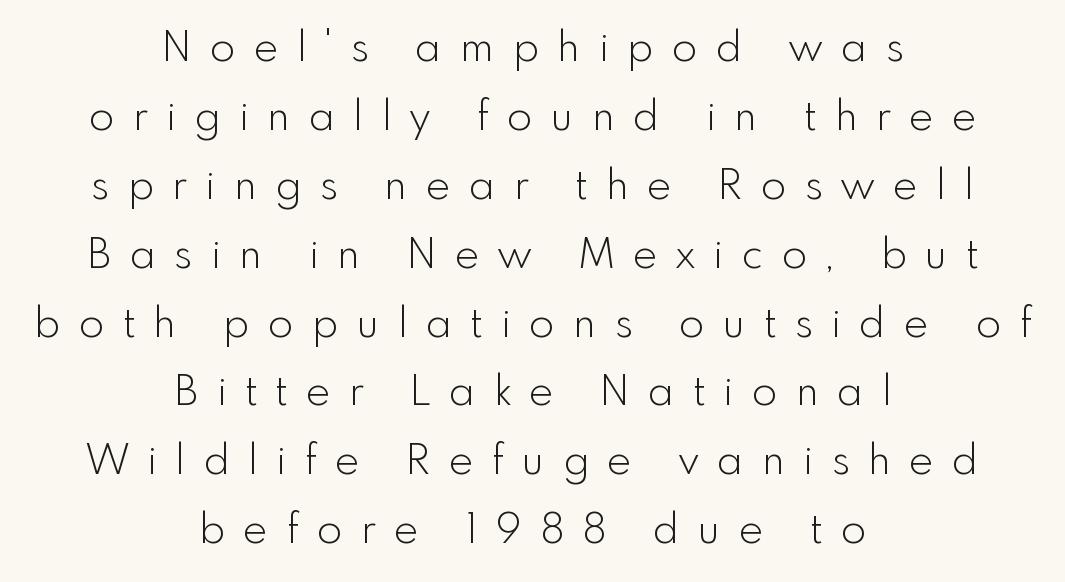
Honestly, the letter spacing is so wide it's the main thing you notice. Alignment: centered. Nothing sits at the stroke ends, so this counts as sans-serif. Posture: straight, roman, zero tilt. The typeface has the unassuming heft of standard copy or less. Letters rest on an invisible, unmarked baseline.
